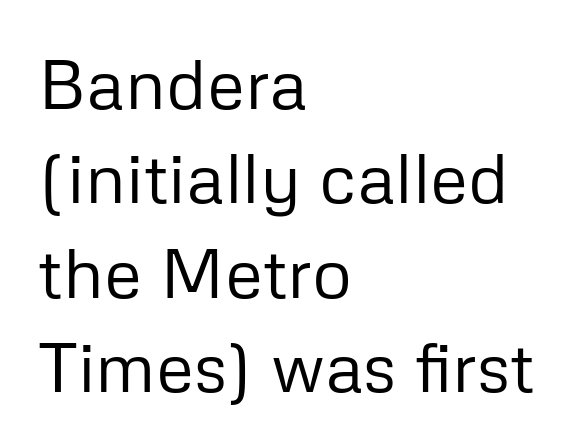
The image shows 70 px regular-weight sans-serif type, upright; set left-aligned, normal line spacing (1.35x), normal letter spacing, not underlined; low stroke contrast and a medium x-height.
